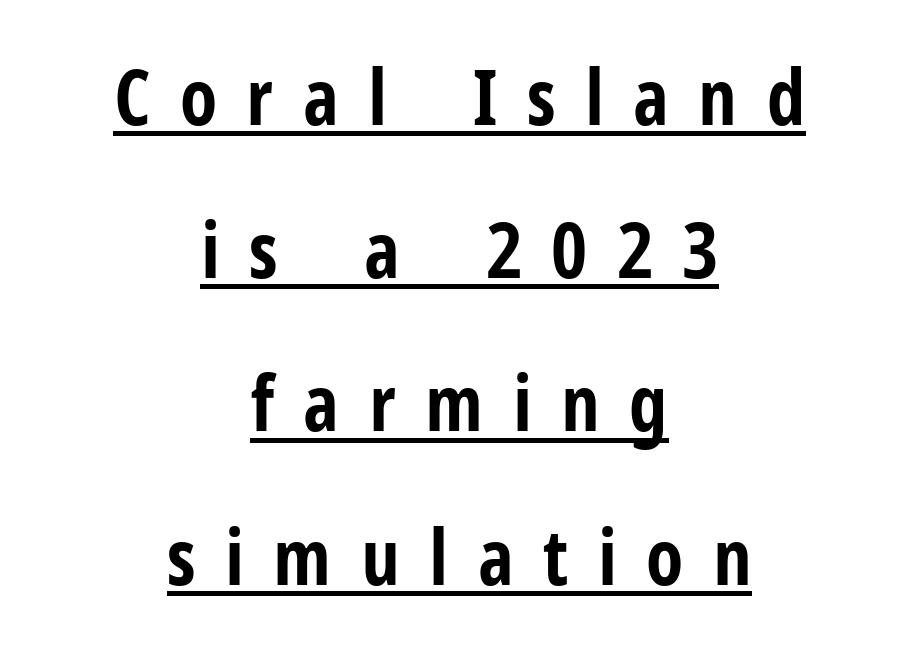
{"serif": "no", "italic": "no", "bold": "yes", "weight": "bold", "width": "condensed", "stroke_contrast": "low", "x_height": "medium", "monospaced": "no", "underline": "yes", "align": "center", "line_spacing": "loose", "line_spacing_ratio": 1.99, "letter_spacing": "wide", "letter_spacing_em": 0.38, "glyph_px": 77}
